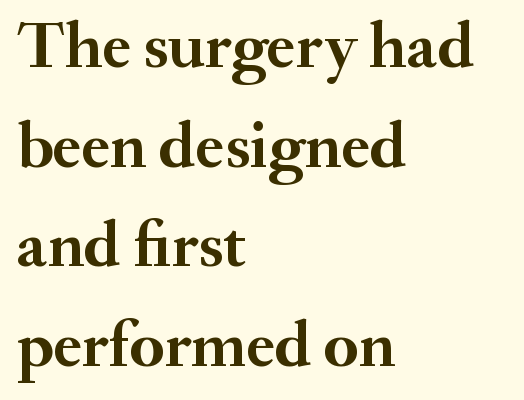
Default kerning and tracking; the words read as compact shapes. Each new line begins a customary step beneath the previous one. In terms of posture, this sample is upright. Little horizontal feet cap the strokes, marking this as serif type.
